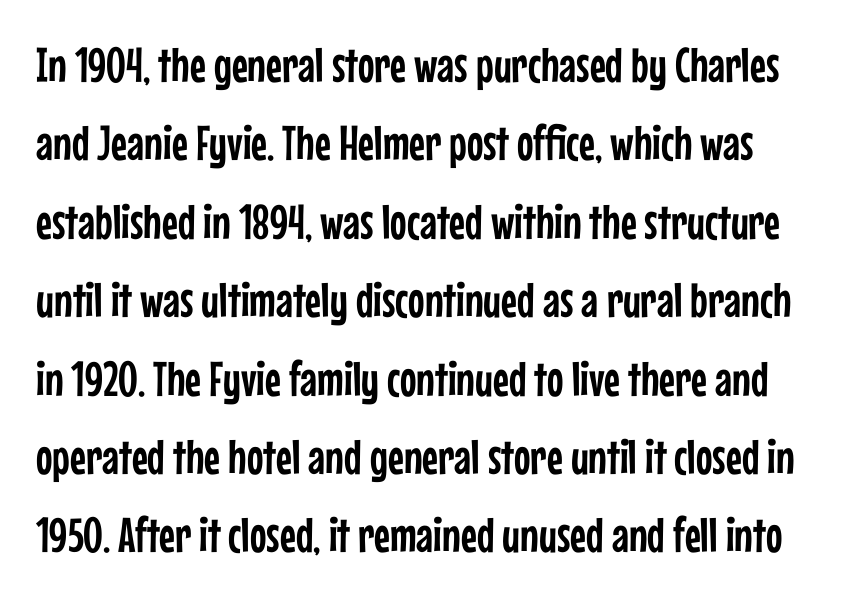
{"serif": "no", "italic": "no", "width": "condensed", "stroke_contrast": "low", "x_height": "medium", "monospaced": "no", "underline": "no", "line_spacing": "normal", "line_spacing_ratio": 1.6, "letter_spacing": "normal", "letter_spacing_em": 0.0, "glyph_px": 49}
